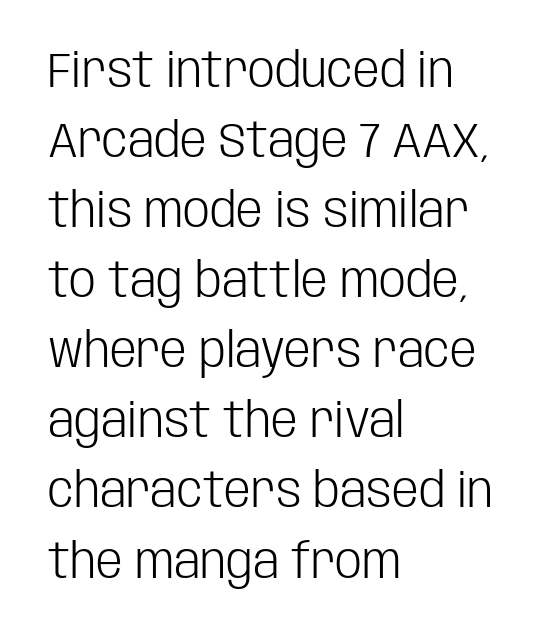
Unbolded letterforms with no extra heft. Character widths vary here, with narrow letters taking less room than wide ones. Each letter's strokes conclude bluntly, with no projecting serifs. Caption: multi-line text, flush left, ragged right.
